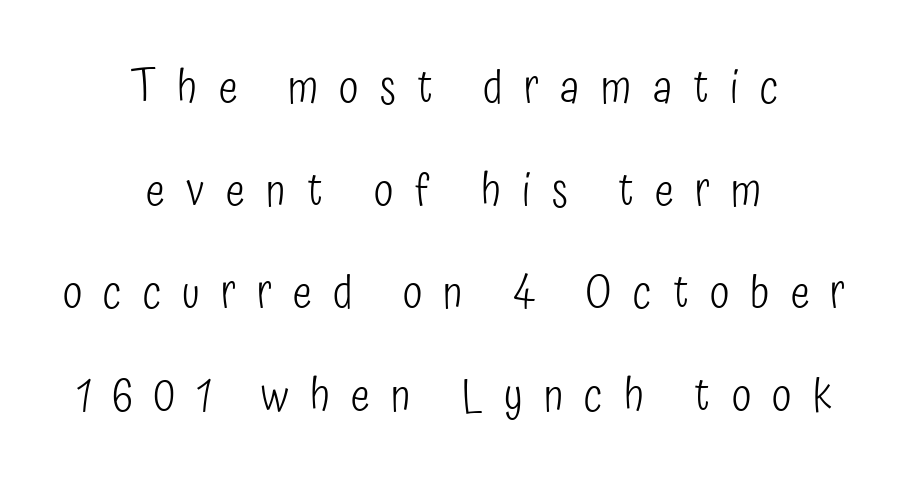
{"serif": "no", "italic": "no", "bold": "no", "weight": "light", "width": "condensed", "stroke_contrast": "low", "x_height": "medium", "monospaced": "no", "underline": "no", "align": "center", "line_spacing": "loose", "line_spacing_ratio": 2.28, "letter_spacing": "wide", "letter_spacing_em": 0.47, "glyph_px": 45}
